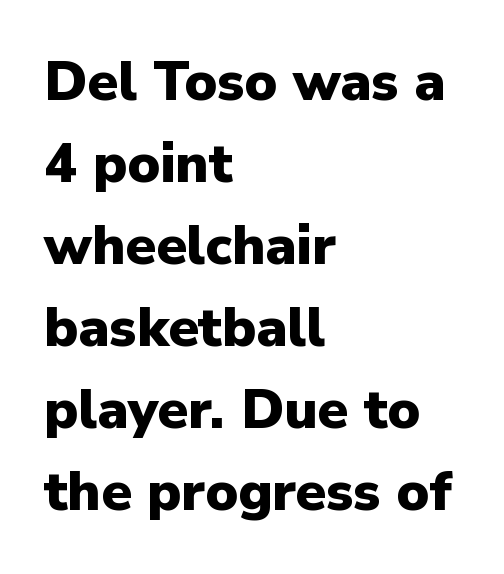
A typesetter would call this leading conventional body-copy spacing. All the whitespace from short lines collects on the right. Look at the tracking — it's just the regular setting, nothing added. Bold? Absolutely — the strokes are thick and heavy. Upright lettering throughout.
